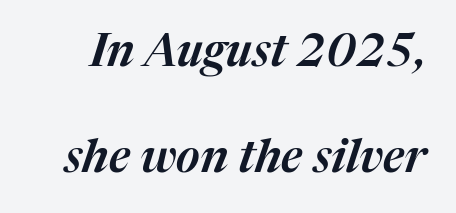
{"italic": "yes", "lean": "right", "slant_degrees": 17, "width": "normal", "stroke_contrast": "medium", "x_height": "medium", "monospaced": "no", "underline": "no", "line_spacing": "loose", "line_spacing_ratio": 2.3, "letter_spacing": "normal", "letter_spacing_em": 0.0, "glyph_px": 46}
